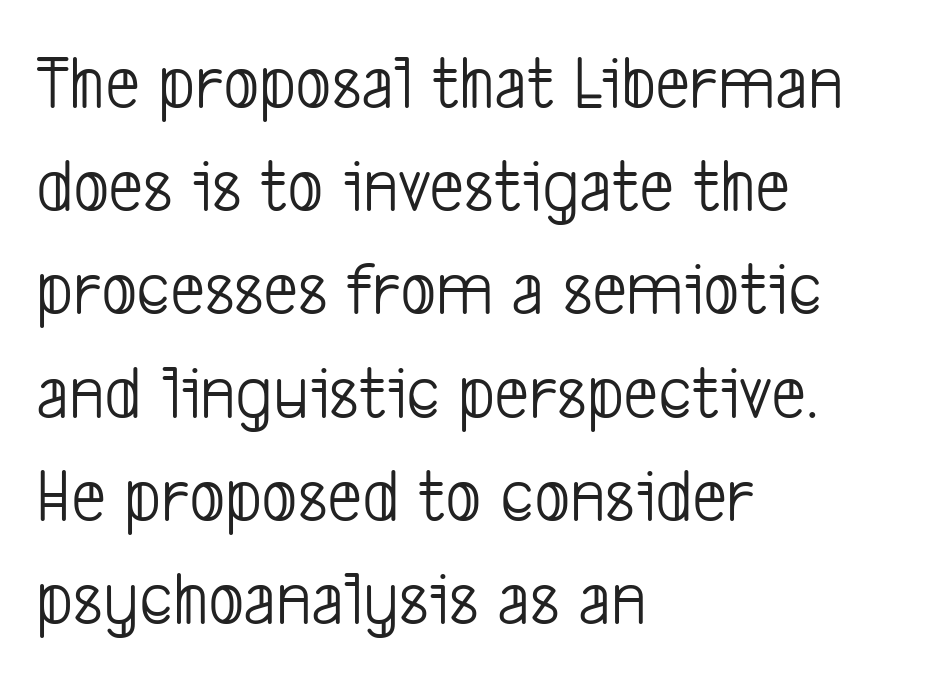
{"serif": "no", "bold": "no", "weight": "light", "width": "condensed", "stroke_contrast": "low", "x_height": "medium", "monospaced": "no", "underline": "no", "align": "left", "line_spacing": "normal", "line_spacing_ratio": 1.34, "letter_spacing": "normal", "letter_spacing_em": 0.0, "glyph_px": 77}
